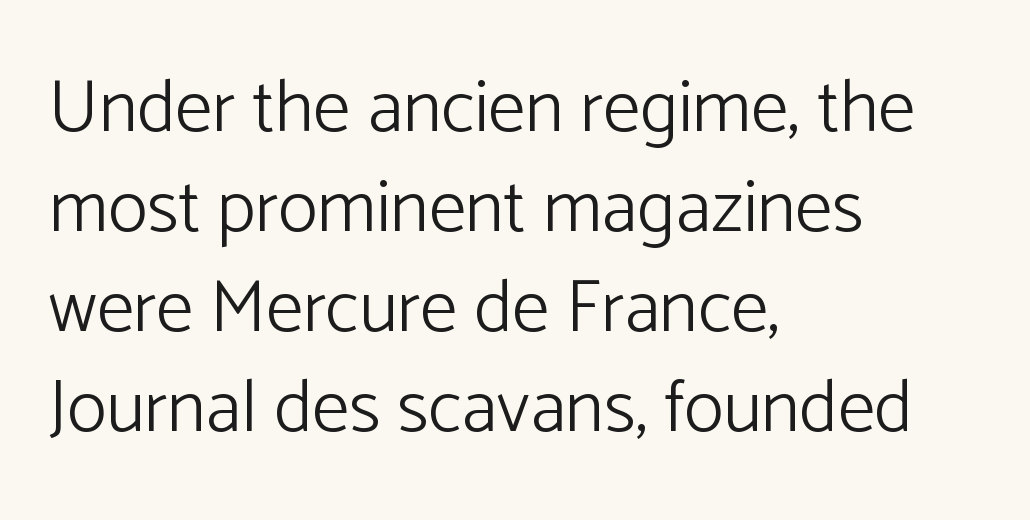
{"serif": "no", "italic": "no", "bold": "no", "weight": "light", "width": "normal", "stroke_contrast": "low", "x_height": "medium", "monospaced": "no", "underline": "no", "align": "left", "line_spacing": "normal", "line_spacing_ratio": 1.35, "letter_spacing": "normal", "letter_spacing_em": 0.0, "glyph_px": 74}
